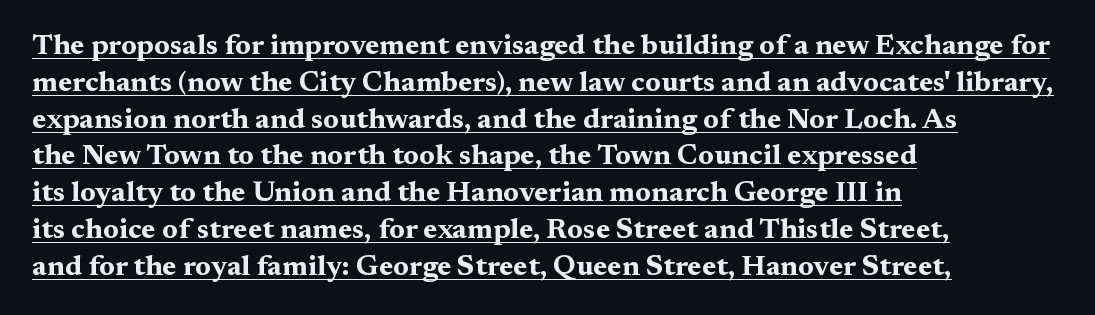
To sum up the face: it has serifs. The face used here is proportionally spaced, like ordinary book or web type. Caption: bold face, heavy strokes. The passage is arranged the way most books set body copy — flush left.
